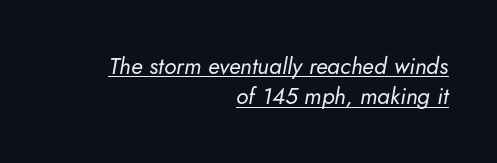
Q: Is the text bold? A: No.
Q: Is the text italic (slanted)? A: Yes, it leans right by about 5 degrees.
Q: Is the text underlined? A: Yes.
Q: How is the paragraph aligned? A: Right-aligned.
Q: Is the spacing between letters normal or unusually wide? A: Normal.
Q: Is the spacing between lines tight, normal or loose? A: Normal.
